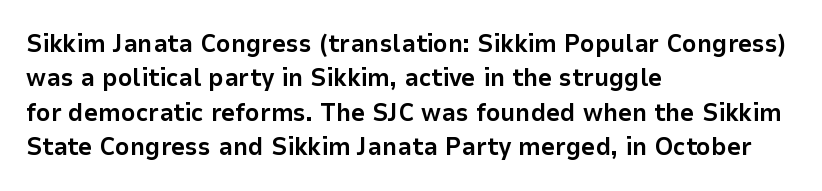
Plain, unruled lines of type. Italic: no, the glyphs are upright roman. The face used here has the dense, thick strokes of a bold. Compared with typical paragraphs, the rows here are spaced about the same. The paragraph has a hard left edge and a soft right edge. Here the glyphs are tracked normally, forming tight word shapes.
